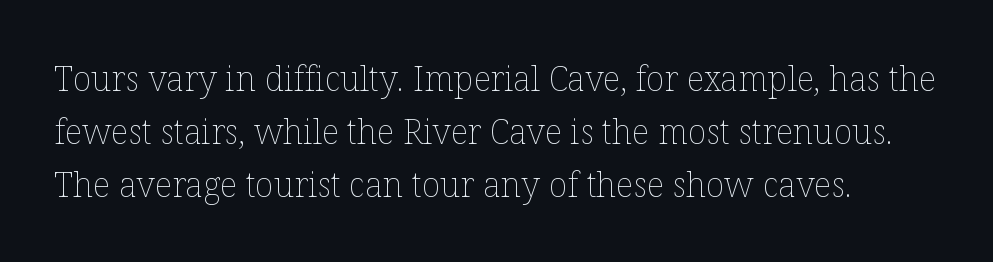
Students, note that the glyphs here touch the page at normal intervals. The font is comparable to plain body text, perhaps lighter. The passage shown is typed in a proportional face where columns would drift. The letters stand upright; this is a roman face. Beneath every word, the page is bare.
